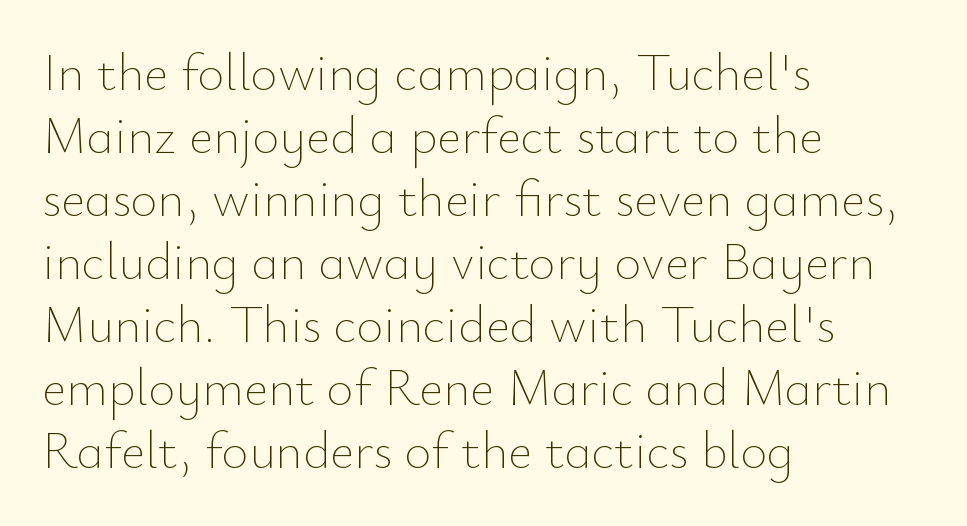
{"italic": "no", "bold": "no", "weight": "thin", "width": "normal", "stroke_contrast": "low", "x_height": "small", "monospaced": "no", "underline": "no", "align": "left", "line_spacing_ratio": 1.21, "letter_spacing": "normal", "letter_spacing_em": 0.0, "glyph_px": 52}
